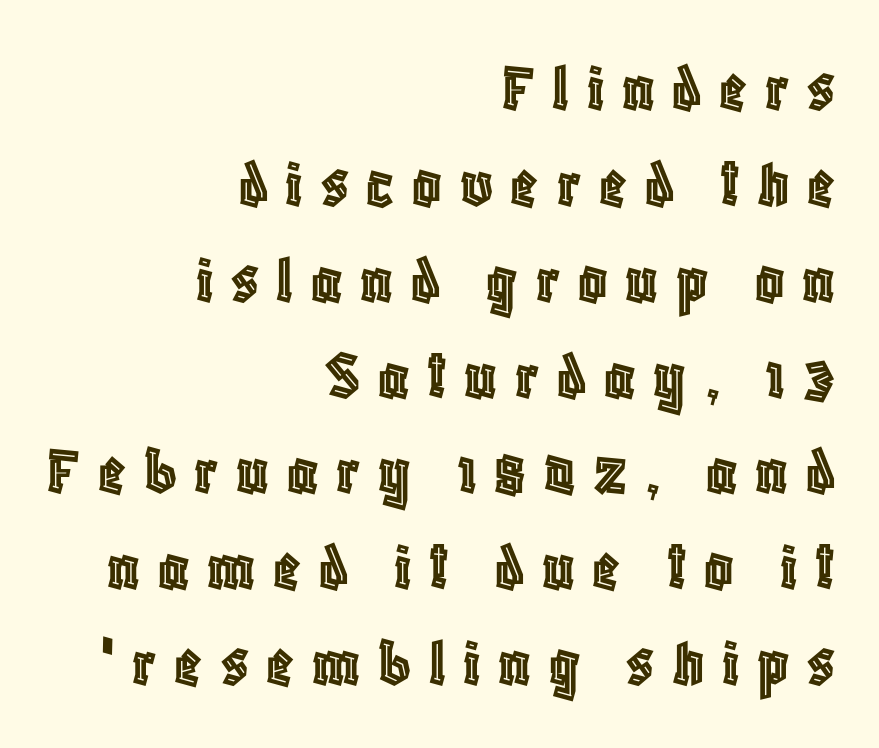
{"italic": "no", "width": "condensed", "x_height": "large", "monospaced": "no", "underline": "no", "align": "right", "line_spacing": "normal", "line_spacing_ratio": 1.35, "letter_spacing": "wide", "letter_spacing_em": 0.25, "glyph_px": 71}
